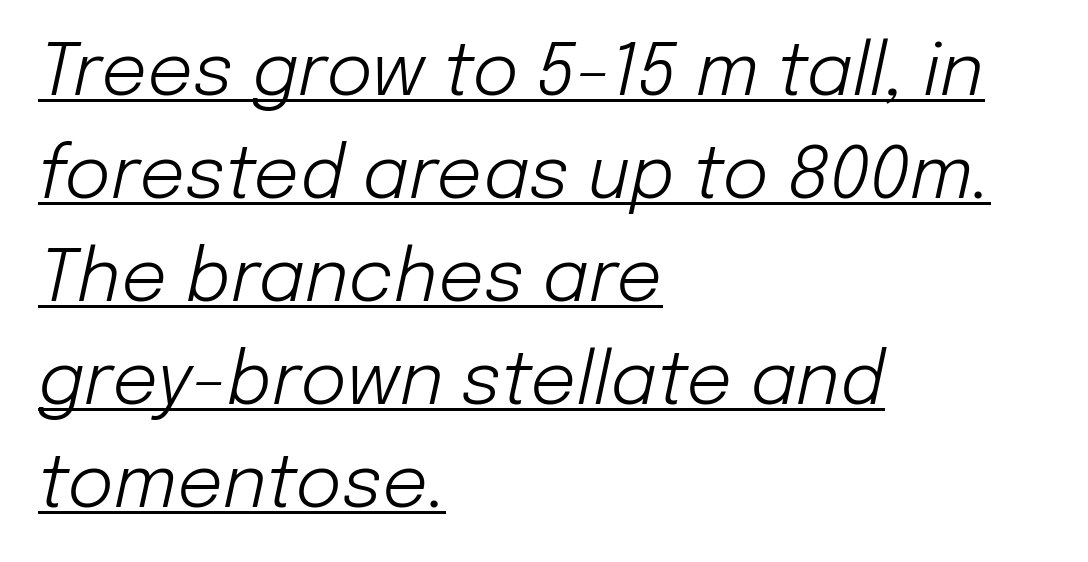
The rendering uses natural spacing where letterforms have individual widths. Alignment: flush left. Nothing heavy about these letters — not bold at all. Glyph-to-glyph distance matches everyday printed text.
